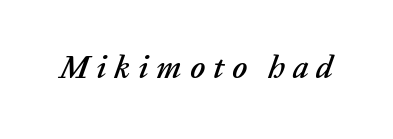
{"italic": "yes", "lean": "right", "slant_degrees": 20, "width": "normal", "stroke_contrast": "low", "x_height": "medium", "monospaced": "no", "underline": "no", "letter_spacing": "wide", "letter_spacing_em": 0.24, "glyph_px": 32}
